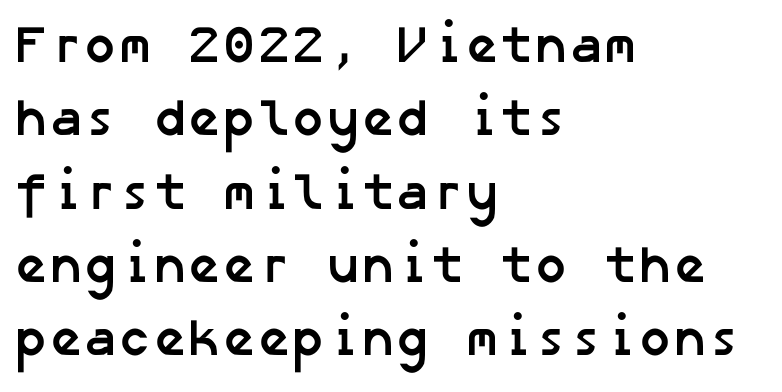
{"serif": "no", "bold": "yes", "weight": "semibold", "width": "normal", "stroke_contrast": "low", "x_height": "medium", "underline": "no", "align": "left", "line_spacing": "normal", "line_spacing_ratio": 1.41, "letter_spacing": "normal", "letter_spacing_em": 0.0, "glyph_px": 52}
